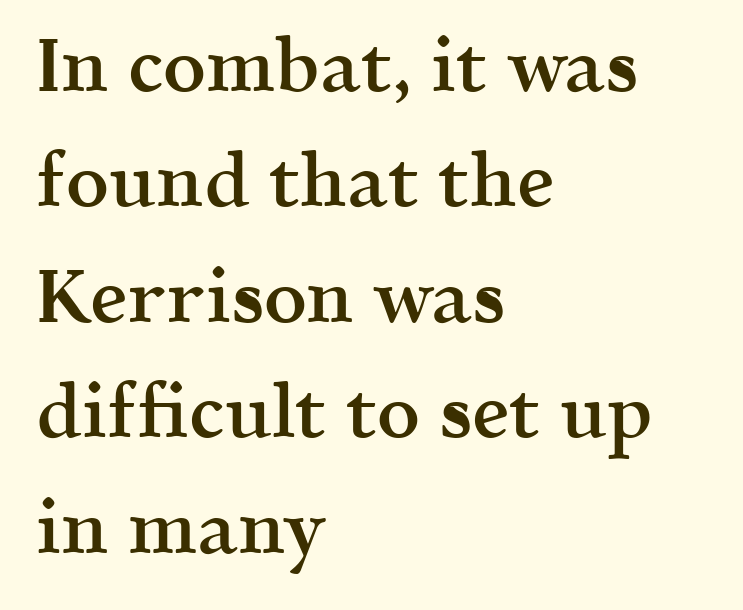
{"serif": "yes", "italic": "no", "bold": "semi", "weight": "semibold", "width": "normal", "x_height": "medium", "monospaced": "no", "underline": "no", "align": "left", "line_spacing": "normal", "line_spacing_ratio": 1.54, "letter_spacing": "normal", "letter_spacing_em": 0.0, "glyph_px": 75}
